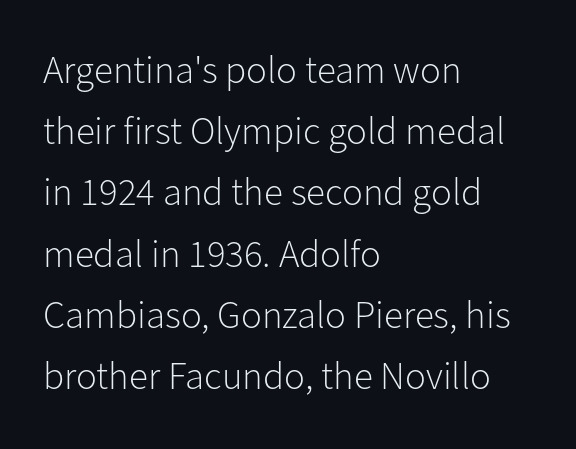
Q: Is the text bold? A: No.
Q: Is the text italic (slanted)? A: No, it is upright.
Q: Is the typeface a serif or a sans-serif typeface? A: Sans-serif.
Q: Is the text underlined? A: No.
Q: How is the paragraph aligned? A: Left-aligned.
Q: Is the spacing between letters normal or unusually wide? A: Normal.
Q: Is the spacing between lines tight, normal or loose? A: Normal.
Q: Width (condensed, normal, or wide)? A: Normal.
Q: Stroke contrast? A: Low.
Q: x-height? A: Medium.
Q: Monospaced? A: No.
